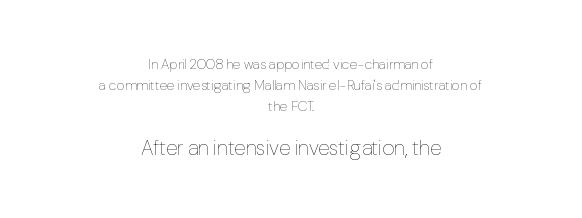
Q: Is the text bold? A: No.
Q: Is the text italic (slanted)? A: No, it is upright.
Q: Is the text underlined? A: No.
Q: How is the paragraph aligned? A: Centered.
Q: Is the spacing between letters normal or unusually wide? A: Normal.
Q: Is the spacing between lines tight, normal or loose? A: Normal.
Q: Which block of text is set in a larger size, the first (top) or the second (bottom)? A: The second (bottom) one.
